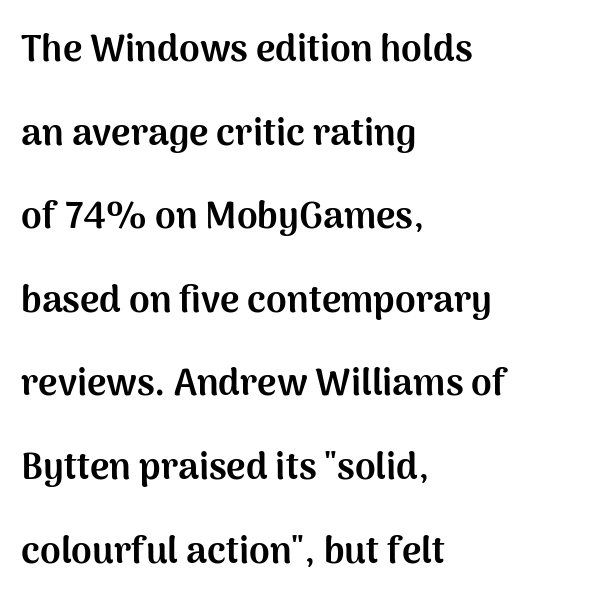
{"serif": "no", "italic": "no", "bold": "yes", "weight": "bold", "width": "normal", "stroke_contrast": "medium", "x_height": "medium", "monospaced": "no", "underline": "no", "align": "left", "line_spacing": "loose", "line_spacing_ratio": 2.26, "letter_spacing": "normal", "letter_spacing_em": 0.0, "glyph_px": 37}
